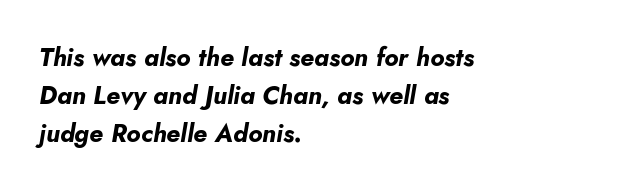
Q: Is the text bold? A: Yes.
Q: Is the text italic (slanted)? A: Yes, it leans right by about 5 degrees.
Q: Is the text underlined? A: No.
Q: How is the paragraph aligned? A: Left-aligned.
Q: Is the spacing between letters normal or unusually wide? A: Normal.
Q: Is the spacing between lines tight, normal or loose? A: Normal.
